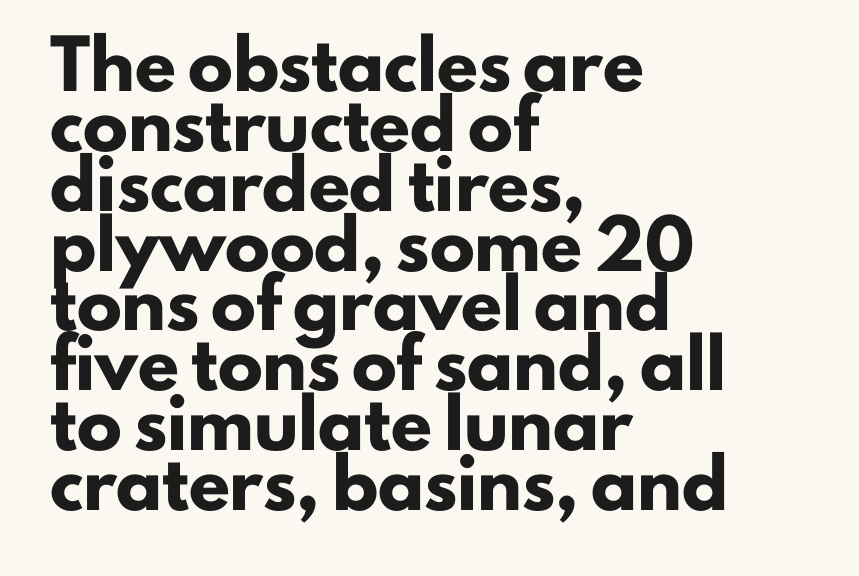
Q: Is the text bold? A: Yes.
Q: Is the text italic (slanted)? A: No, it is upright.
Q: Is the typeface a serif or a sans-serif typeface? A: Sans-serif.
Q: Is the text underlined? A: No.
Q: How is the paragraph aligned? A: Left-aligned.
Q: Is the spacing between letters normal or unusually wide? A: Normal.
Q: Is the spacing between lines tight, normal or loose? A: Normal.
Q: Width (condensed, normal, or wide)? A: Normal.
Q: Stroke contrast? A: Low.
Q: x-height? A: Small.
Q: Monospaced? A: No.
